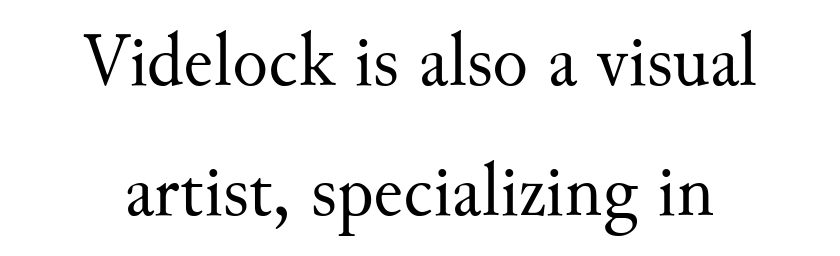
The image shows 74 px regular-weight serif type, upright; set line spacing 1.76x, normal letter spacing, not underlined; medium stroke contrast and a small x-height.
